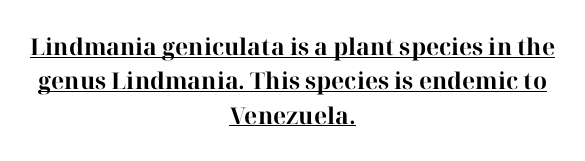
Q: Is the text bold? A: Yes.
Q: Is the text italic (slanted)? A: No, it is upright.
Q: Is the text underlined? A: Yes.
Q: How is the paragraph aligned? A: Centered.
Q: Is the spacing between letters normal or unusually wide? A: Normal.
Q: Is the spacing between lines tight, normal or loose? A: Normal.
